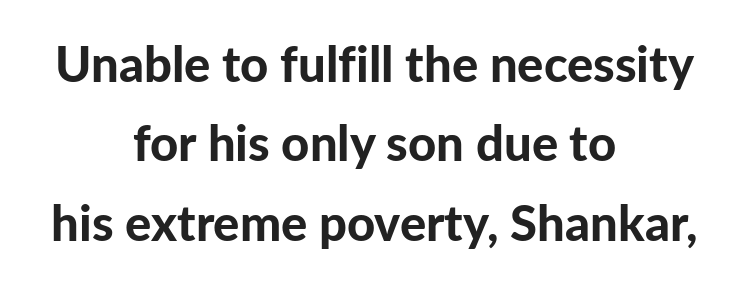
{"serif": "no", "italic": "no", "bold": "yes", "weight": "bold", "width": "normal", "stroke_contrast": "low", "x_height": "medium", "monospaced": "no", "underline": "no", "align": "center", "line_spacing": "normal", "line_spacing_ratio": 1.62, "letter_spacing": "normal", "letter_spacing_em": 0.0, "glyph_px": 49}
